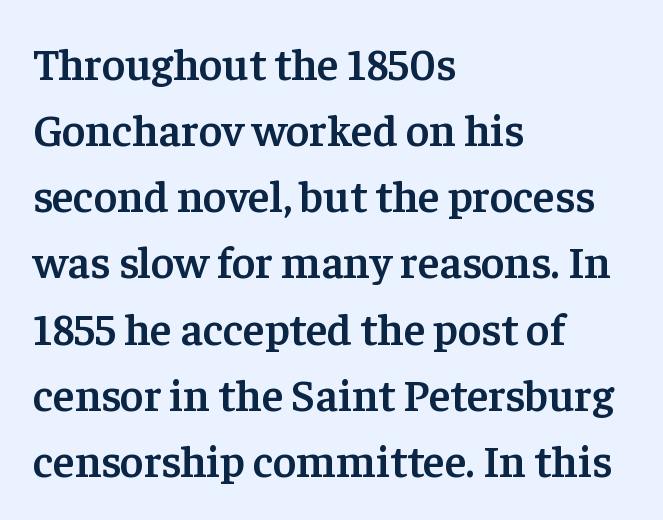
The rendering uses natural spacing where letterforms have individual widths. The passage shown is typeset with a serif family. Does the weight exceed regular? Yes, but only to semibold. The specimen reads as upright at a glance. Each word holds together tightly as a unit, with standard inter-letter gaps.
